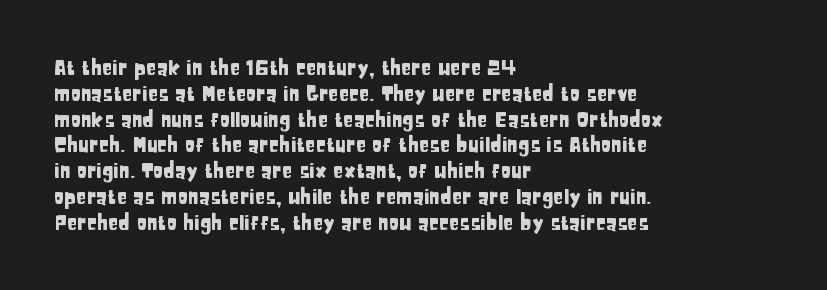
The image shows 21 px text type, upright; set left-aligned, line spacing 1.23x, normal letter spacing, not underlined.
